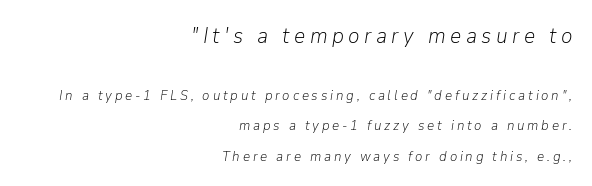
{"italic": "yes", "lean": "right", "slant_degrees": 9, "bold": "no", "underline": "no", "align": "right", "line_spacing": "loose", "line_spacing_ratio": 2.16, "letter_spacing": "wide", "letter_spacing_em": 0.2, "larger_block": "first", "size_ratio": 1.57, "glyph_px": 22}
